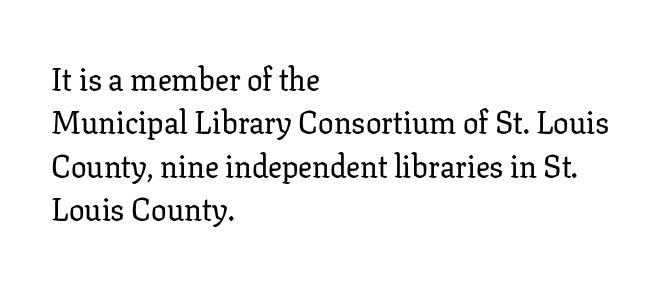
{"serif": "yes", "italic": "no", "width": "normal", "stroke_contrast": "low", "x_height": "medium", "monospaced": "no", "underline": "no", "align": "left", "line_spacing": "normal", "line_spacing_ratio": 1.4, "letter_spacing": "normal", "letter_spacing_em": 0.0, "glyph_px": 31}
